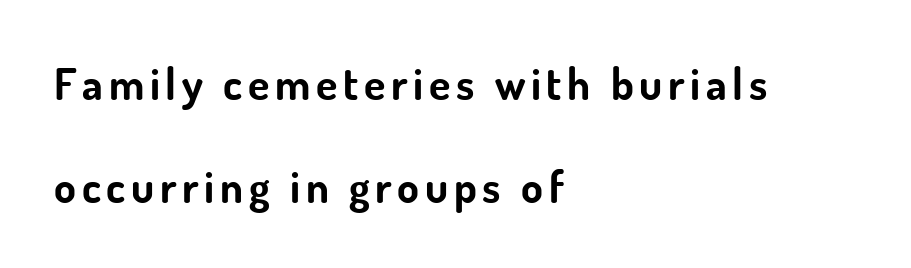
Q: Is the text bold? A: Yes.
Q: Is the text italic (slanted)? A: No, it is upright.
Q: Is the typeface a serif or a sans-serif typeface? A: Sans-serif.
Q: Is the text underlined? A: No.
Q: How is the paragraph aligned? A: Left-aligned.
Q: Is the spacing between lines tight, normal or loose? A: Loose.
Q: Width (condensed, normal, or wide)? A: Normal.
Q: Stroke contrast? A: Low.
Q: x-height? A: Small.
Q: Monospaced? A: No.
